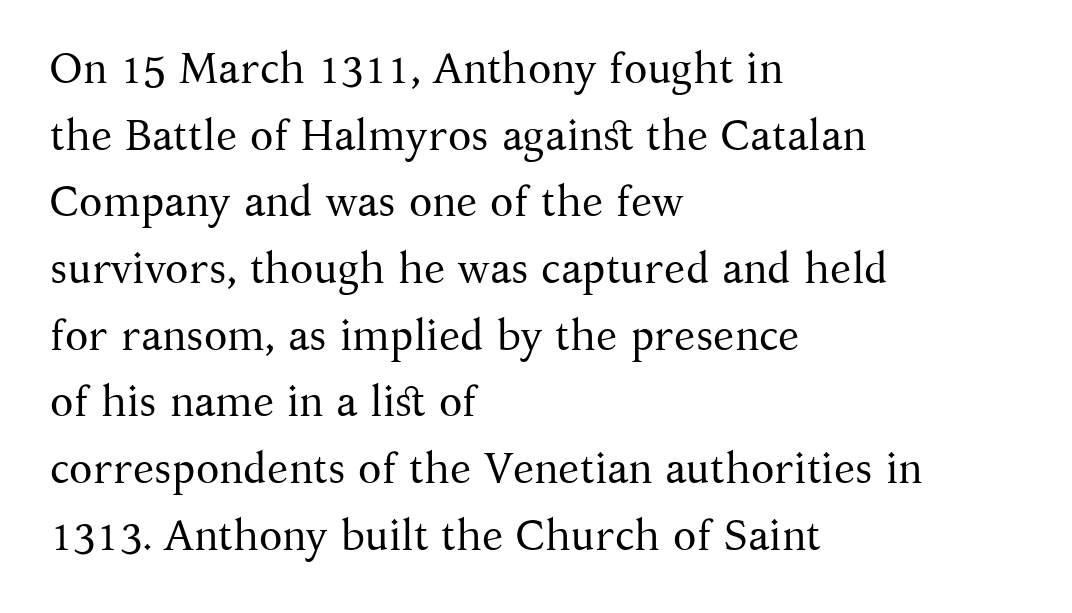
{"serif": "yes", "italic": "no", "bold": "no", "weight": "regular", "width": "normal", "stroke_contrast": "medium", "x_height": "medium", "monospaced": "no", "underline": "no", "align": "left", "line_spacing": "normal", "line_spacing_ratio": 1.55, "letter_spacing": "normal", "letter_spacing_em": 0.0, "glyph_px": 43}
